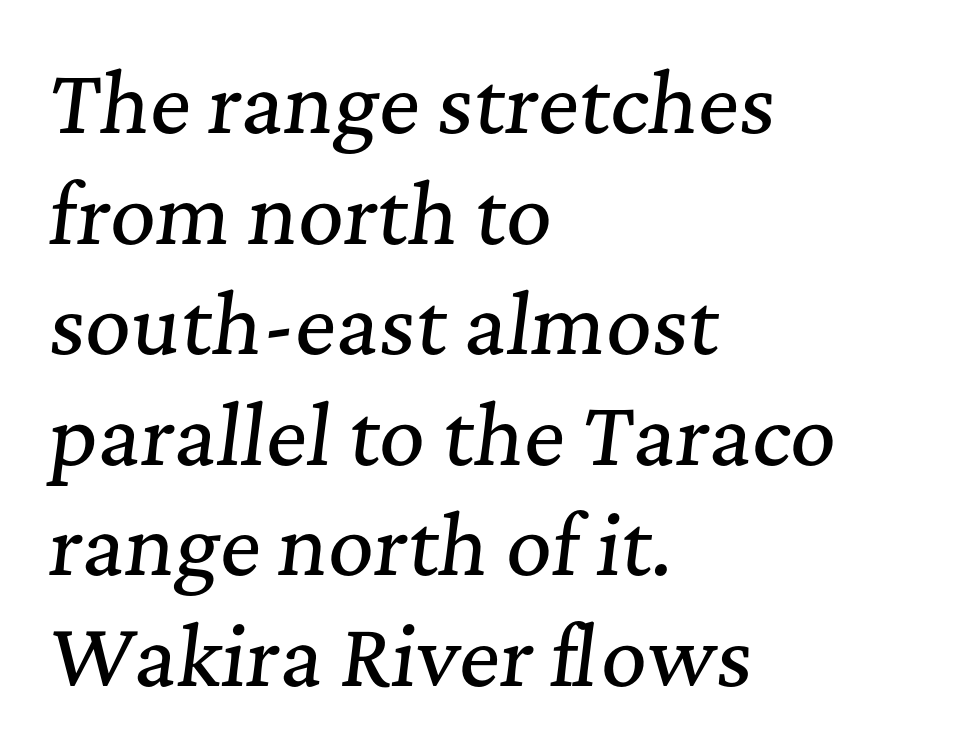
Here the glyphs are tracked normally, forming tight word shapes. The rag falls on the right side of this text block. Regarding leading, the lines here are spaced in the standard way. This sample uses a serif face. The rendering uses natural spacing where letterforms have individual widths. Quick note: italic.
